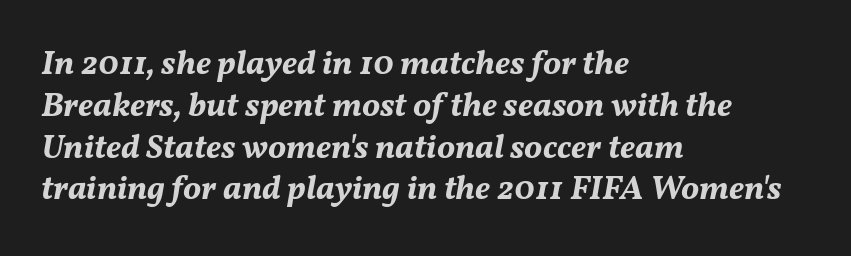
Q: Is the text bold? A: Yes.
Q: Is the text italic (slanted)? A: Yes, it leans right by about 11 degrees.
Q: Is the text underlined? A: No.
Q: How is the paragraph aligned? A: Left-aligned.
Q: Is the spacing between letters normal or unusually wide? A: Normal.
Q: Width (condensed, normal, or wide)? A: Normal.
Q: Stroke contrast? A: Medium.
Q: x-height? A: Medium.
Q: Monospaced? A: No.
